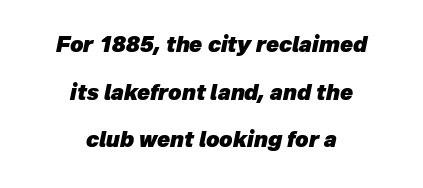
The image shows 21 px bold type, italic (leaning right); set centered, loose line spacing (2.27x), normal letter spacing, not underlined.
